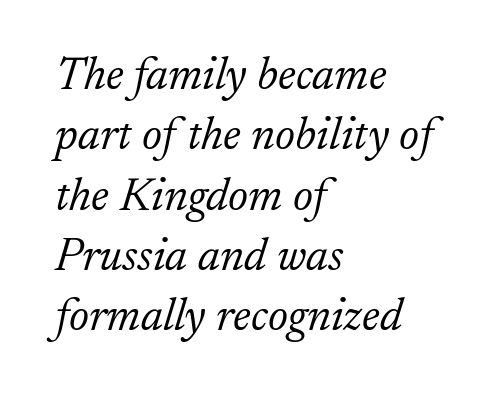
The type family on display is of the serif kind. The letters sit at their default tracking, neither squeezed nor spread. The compositor pushed each line to the left boundary. These lines sit exactly where default settings would place them. The glyphs are unaccompanied by any horizontal stroke below them. A typesetter would mark this as italic.
